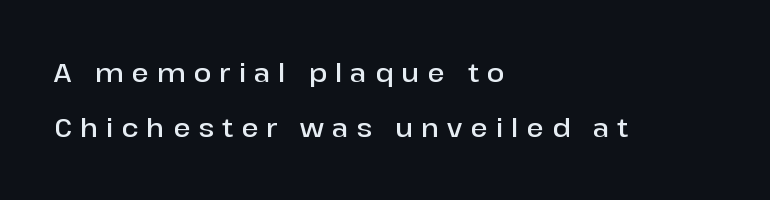
The letterforms stand isolated, each surrounded by extra space. Underline: absent. Nope, not italic — everything's standing straight. Casual observation: everything's shoved over to the left. Notice the strokes are somewhat thickened but not fully heavy: this is a semibold. Vertical spacing — loose.
